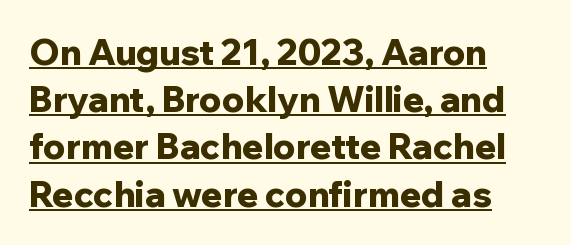
{"serif": "no", "italic": "no", "bold": "yes", "weight": "bold", "width": "normal", "stroke_contrast": "low", "x_height": "medium", "monospaced": "no", "underline": "yes", "align": "left", "line_spacing": "normal", "line_spacing_ratio": 1.35, "letter_spacing": "normal", "letter_spacing_em": 0.0, "glyph_px": 35}
